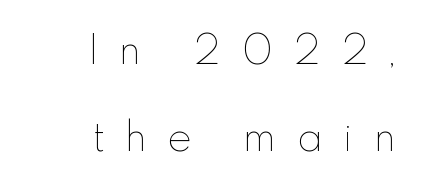
{"italic": "no", "bold": "no", "weight": "thin", "width": "normal", "stroke_contrast": "low", "x_height": "small", "monospaced": "no", "underline": "no", "align": "right", "line_spacing": "loose", "line_spacing_ratio": 2.11, "letter_spacing": "wide", "letter_spacing_em": 0.5, "glyph_px": 41}
